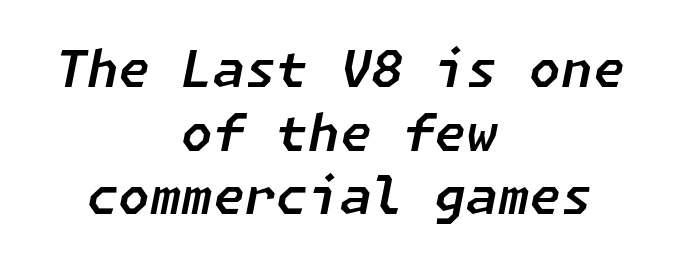
{"italic": "yes", "lean": "right", "slant_degrees": 11, "width": "normal", "stroke_contrast": "low", "x_height": "medium", "underline": "no", "align": "center", "line_spacing": "normal", "line_spacing_ratio": 1.25, "letter_spacing": "normal", "letter_spacing_em": 0.0, "glyph_px": 51}
